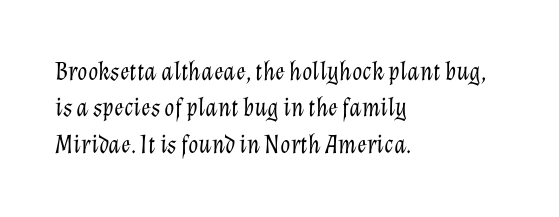
The image shows 26 px text type, italic (leaning right); set left-aligned, normal line spacing (1.4x), normal letter spacing, not underlined.
